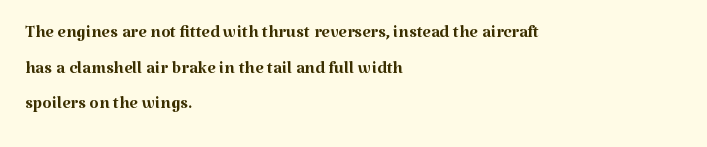
Q: Is the text bold? A: No.
Q: Is the text italic (slanted)? A: No, it is upright.
Q: Is the text underlined? A: No.
Q: How is the paragraph aligned? A: Left-aligned.
Q: Is the spacing between letters normal or unusually wide? A: Normal.
Q: Is the spacing between lines tight, normal or loose? A: Normal.
